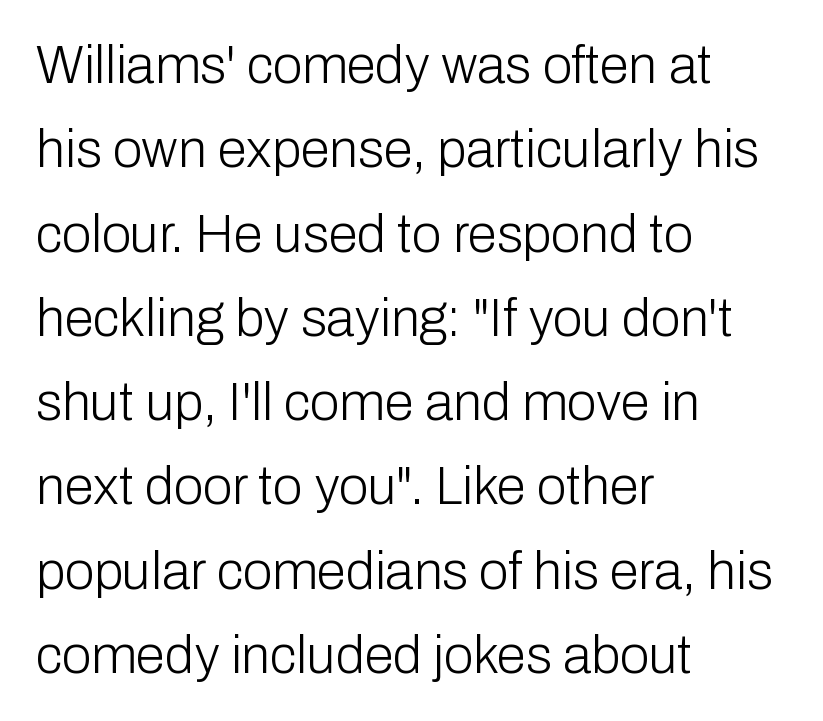
{"serif": "no", "italic": "no", "bold": "no", "weight": "light", "width": "normal", "stroke_contrast": "low", "x_height": "medium", "monospaced": "no", "underline": "no", "align": "left", "line_spacing": "normal", "line_spacing_ratio": 1.59, "letter_spacing": "normal", "letter_spacing_em": 0.0, "glyph_px": 53}
